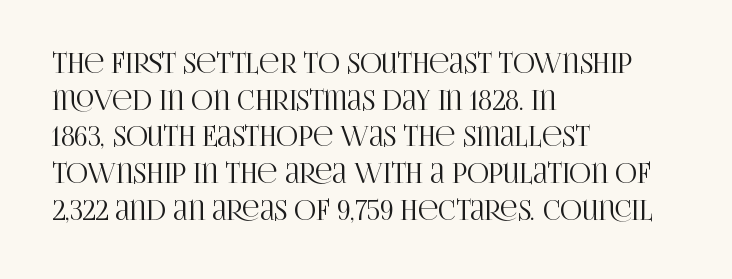
Alignment: flush left. The lettering stays uniformly vertical, giving the passage a roman look. The block of text has a typical density, with ordinary space between rows. Beneath every word, the page is bare. Compared with typical body copy, the letter spacing here is the same.
